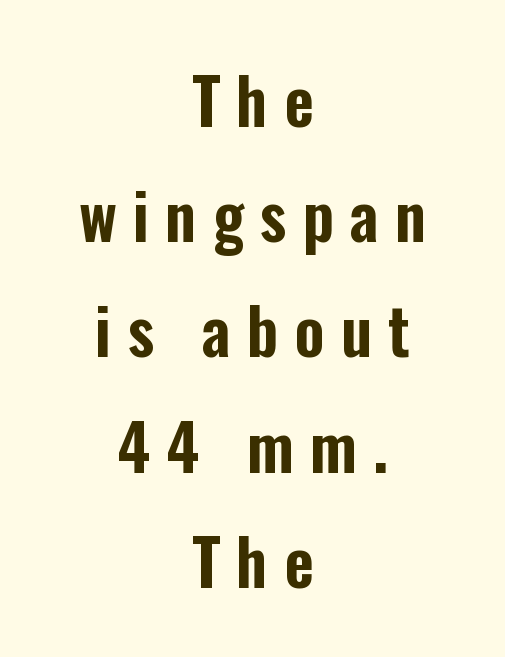
Q: Is the text italic (slanted)? A: No, it is upright.
Q: Is the typeface a serif or a sans-serif typeface? A: Sans-serif.
Q: Is the text underlined? A: No.
Q: How is the paragraph aligned? A: Centered.
Q: Is the spacing between letters normal or unusually wide? A: Unusually wide.
Q: Width (condensed, normal, or wide)? A: Condensed.
Q: Stroke contrast? A: Low.
Q: x-height? A: Medium.
Q: Monospaced? A: No.
